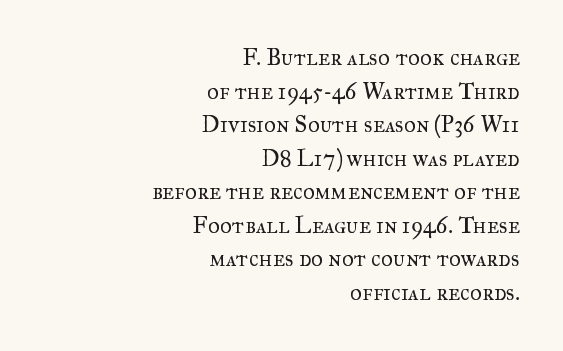
The image shows 23 px text type, upright; set right-aligned, normal line spacing (1.46x), normal letter spacing, not underlined.
